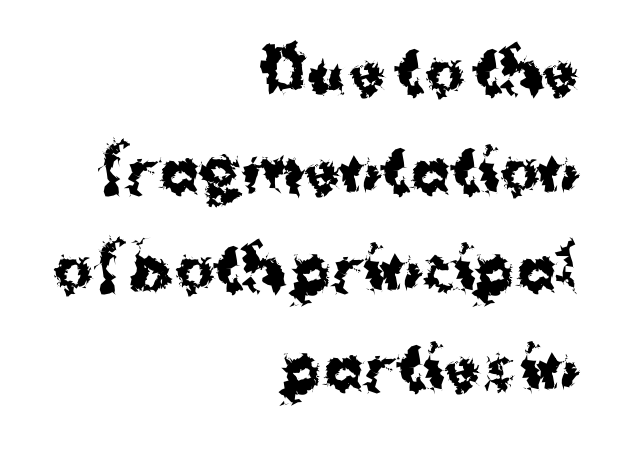
The image shows 59 px bold sans-serif type, upright; set right-aligned, normal line spacing (1.67x), normal letter spacing, not underlined; medium stroke contrast and a medium x-height.
